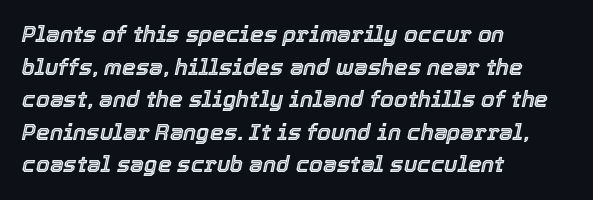
Q: Is the text italic (slanted)? A: Yes, it leans right by about 12 degrees.
Q: Is the text underlined? A: No.
Q: How is the paragraph aligned? A: Left-aligned.
Q: Is the spacing between letters normal or unusually wide? A: Normal.
Q: Is the spacing between lines tight, normal or loose? A: Normal.
